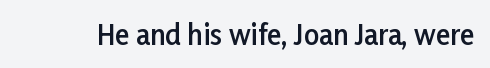
Honestly, the letter spacing is just normal — you wouldn't notice it. Only glyphs here, with clear space below each row. The typography opts for an upright posture over an oblique one. Set as a demibold, roughly 600 on the weight scale.
